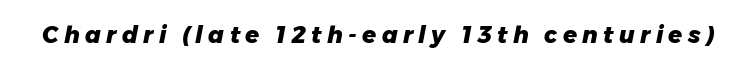
Bare-footed words on every line. The face used here is rendered with a markedly widened letterfit. Summary of weight: heavy, a full bold. Every character sits at an angle, as italics do.
